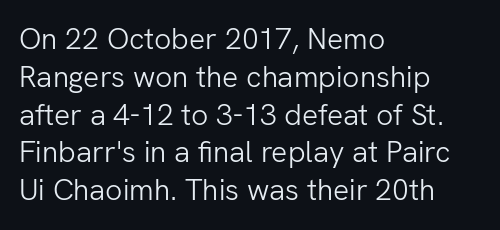
{"serif": "no", "italic": "no", "bold": "no", "weight": "light", "width": "normal", "stroke_contrast": "low", "x_height": "medium", "monospaced": "no", "underline": "no", "align": "left", "line_spacing": "normal", "line_spacing_ratio": 1.26, "letter_spacing": "normal", "letter_spacing_em": 0.0, "glyph_px": 30}
